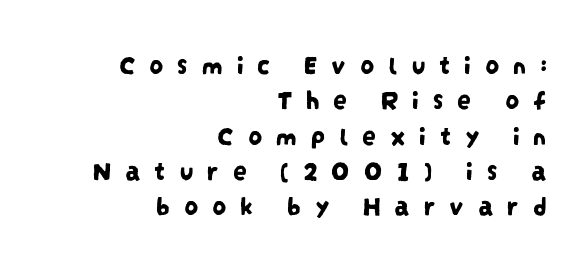
Layout note: lines flush right. Interline gaps are of average width in this sample. Nope, no serifs anywhere on these letters. Character widths vary here, with narrow letters taking less room than wide ones. How are the letters spaced? Widely, with obvious added tracking. Words float on clear page, feet unadorned.
